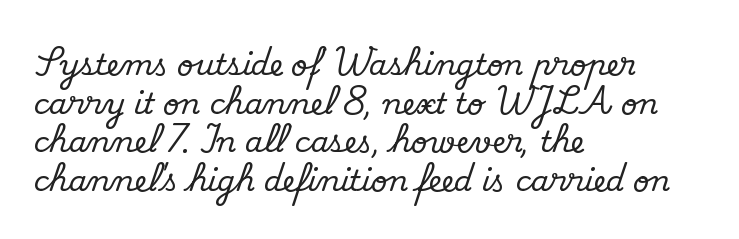
Check under the words: just untouched page. Tracking value appears to be zero — textbook default spacing. Interline gaps are of average width in this sample.
